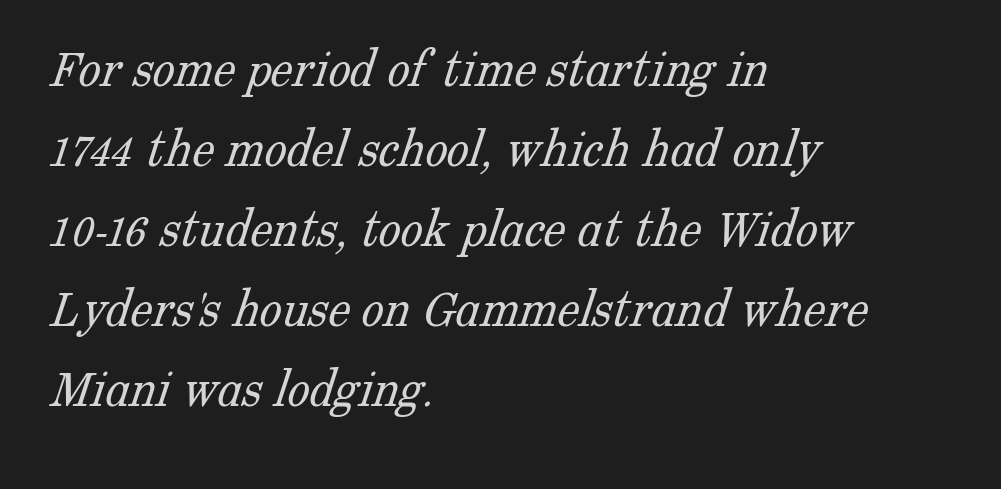
{"serif": "yes", "bold": "no", "weight": "light", "width": "normal", "stroke_contrast": "low", "x_height": "medium", "monospaced": "no", "underline": "no", "align": "left", "line_spacing": "normal", "line_spacing_ratio": 1.43, "letter_spacing": "normal", "letter_spacing_em": 0.0, "glyph_px": 56}
